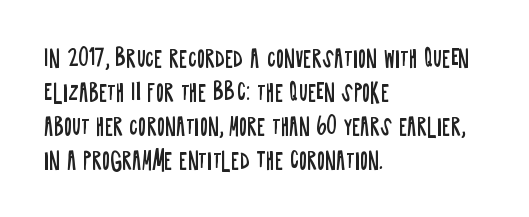
The image shows 22 px text type, upright; set left-aligned, normal line spacing (1.54x), normal letter spacing, not underlined.
